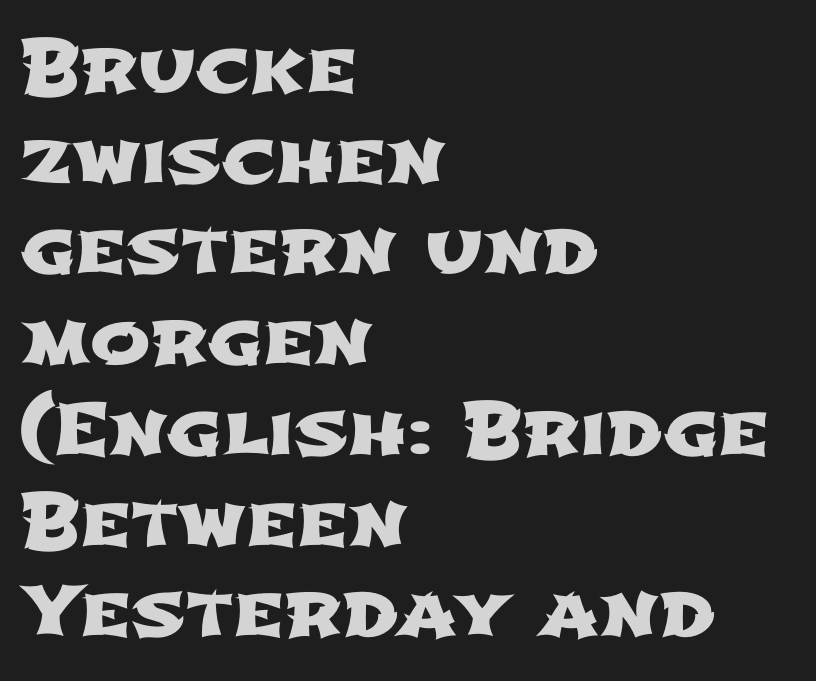
{"serif": "no", "width": "wide", "stroke_contrast": "low", "x_height": "medium", "monospaced": "no", "underline": "no", "align": "left", "line_spacing": "normal", "line_spacing_ratio": 1.26, "letter_spacing": "normal", "letter_spacing_em": 0.0, "glyph_px": 72}
